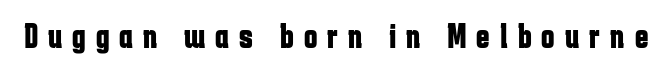
Spacing verdict: proportional, widths tailored to each character. Typographic density is high because the face is bold. A typesetter would mark this as roman, not italic. Each word looks stretched out because of the extra space between its letters.
